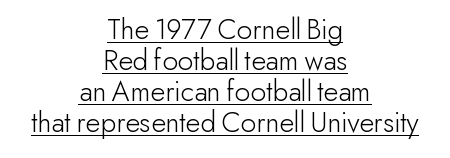
The image shows 30 px light sans-serif type, upright; set centered, tight line spacing (1.03x), normal letter spacing, underlined; low stroke contrast and a small x-height.
